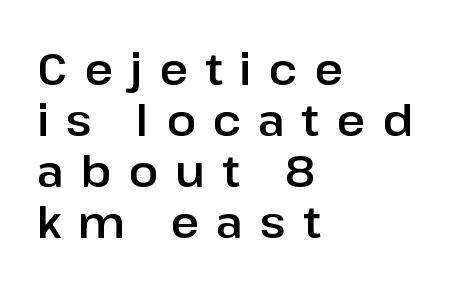
The image shows 44 px sans-serif type, upright; set left-aligned, line spacing 1.16x, unusually wide letter spacing (+0.38 em), not underlined; low stroke contrast and a medium x-height.
